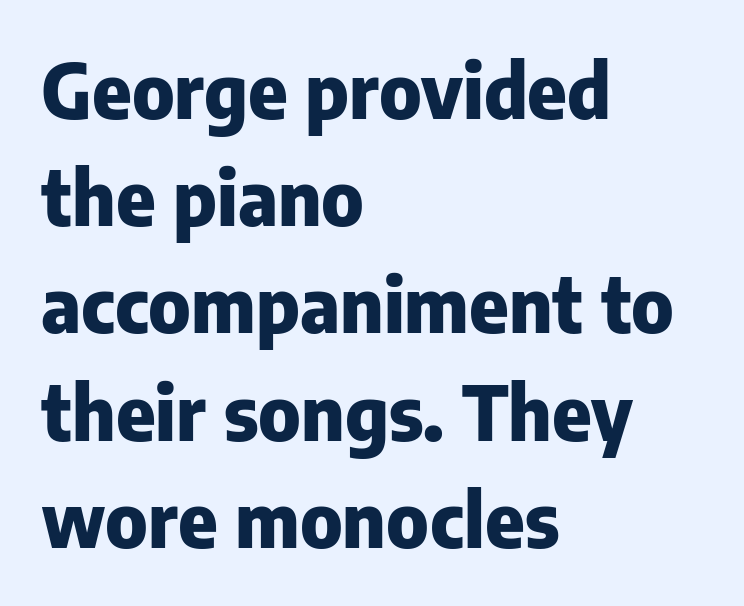
You can tell it's not italic because the verticals are truly vertical. Is this a fixed-width face? No — the glyphs have proportional, varying widths. The strokes are fattened all the way to bold. Just letters on the line, the space beneath them empty. This rendering employs a face without finishing strokes, i.e., a sans-serif.
